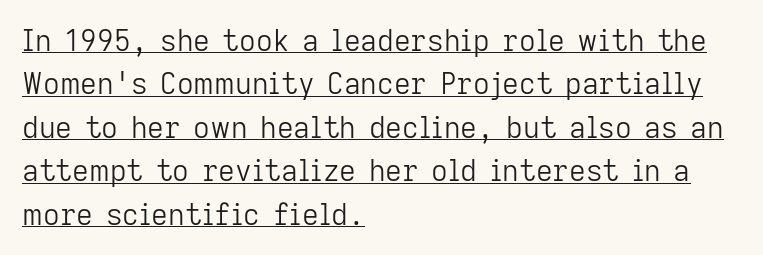
Nope, not italic — everything's standing straight. Reading down the block, your eye returns to a fixed left position each line. This rendering employs a face without finishing strokes, i.e., a sans-serif. Summary of weight: not heavy and not bold.
